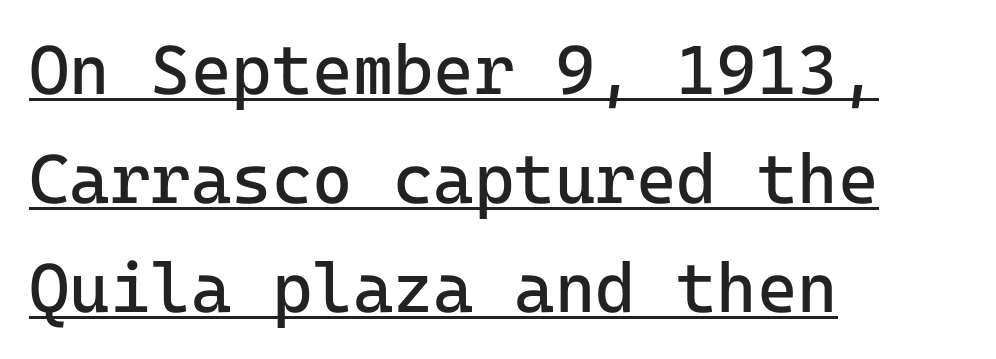
The image shows 69 px regular-weight sans-serif type, upright, monospaced; set left-aligned, normal line spacing (1.58x), normal letter spacing, underlined; low stroke contrast and a medium x-height.
